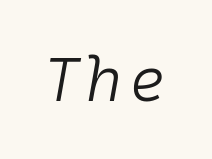
Q: Is the text bold? A: No.
Q: Is the text italic (slanted)? A: Yes, it leans right by about 10 degrees.
Q: Is the text underlined? A: No.
Q: Width (condensed, normal, or wide)? A: Normal.
Q: Stroke contrast? A: Low.
Q: x-height? A: Medium.
Q: Monospaced? A: Yes.
